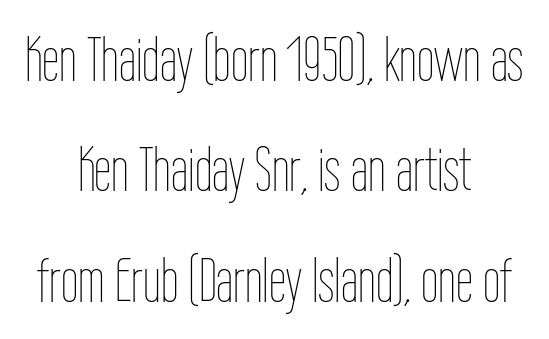
The image shows 62 px thin, condensed type, upright; set centered, line spacing 1.78x, normal letter spacing, not underlined; low stroke contrast and a medium x-height.
